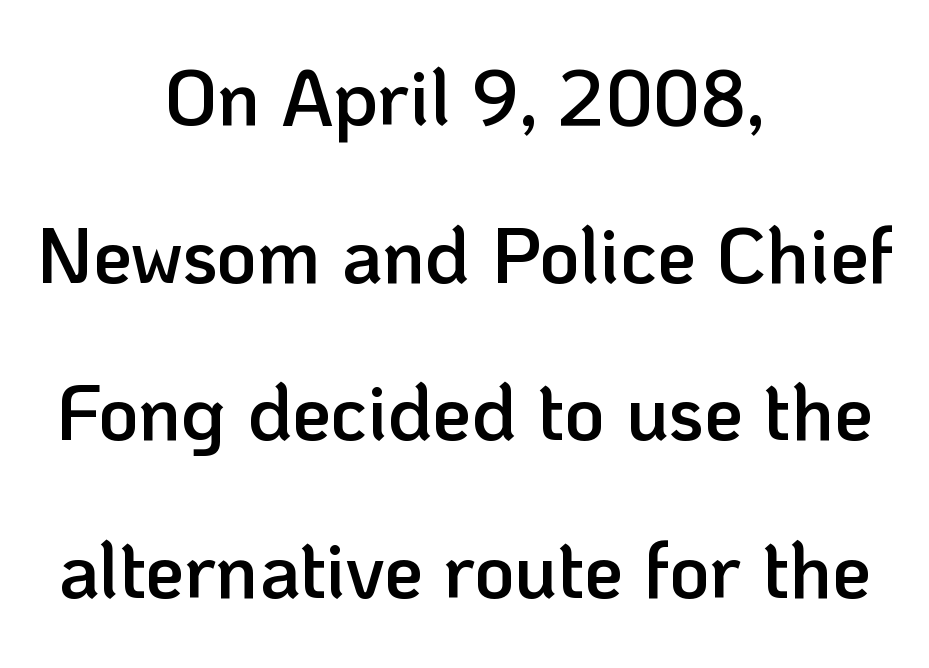
The image shows 78 px semibold sans-serif type, upright; set centered, loose line spacing (2.02x), normal letter spacing, not underlined; low stroke contrast and a medium x-height.
